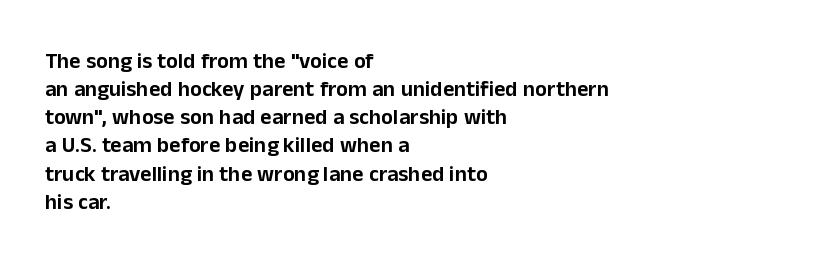
Q: Is the text italic (slanted)? A: No, it is upright.
Q: Is the text underlined? A: No.
Q: How is the paragraph aligned? A: Left-aligned.
Q: Is the spacing between letters normal or unusually wide? A: Normal.
Q: Is the spacing between lines tight, normal or loose? A: Normal.
